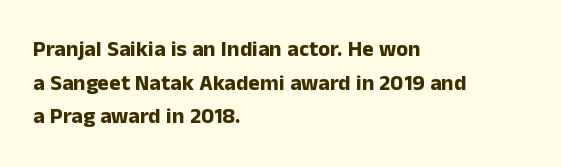
The image shows 22 px bold type, upright; set left-aligned, normal line spacing (1.53x), normal letter spacing, not underlined.
